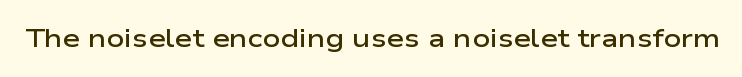
The image shows 25 px text type, upright; set normal letter spacing, not underlined.
